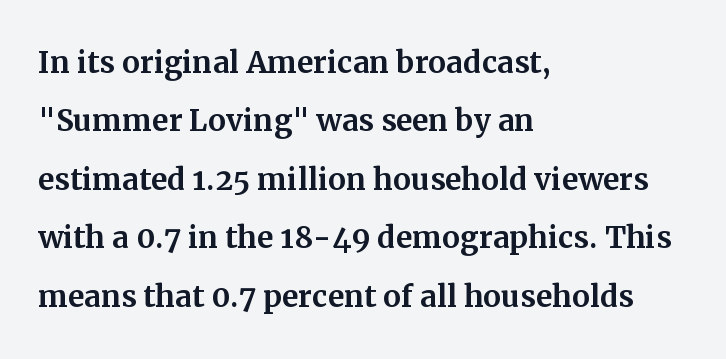
Q: Is the text italic (slanted)? A: No, it is upright.
Q: Is the typeface a serif or a sans-serif typeface? A: Serif.
Q: Is the text underlined? A: No.
Q: How is the paragraph aligned? A: Left-aligned.
Q: Is the spacing between letters normal or unusually wide? A: Normal.
Q: Is the spacing between lines tight, normal or loose? A: Normal.
Q: Width (condensed, normal, or wide)? A: Normal.
Q: Stroke contrast? A: Medium.
Q: x-height? A: Medium.
Q: Monospaced? A: No.
